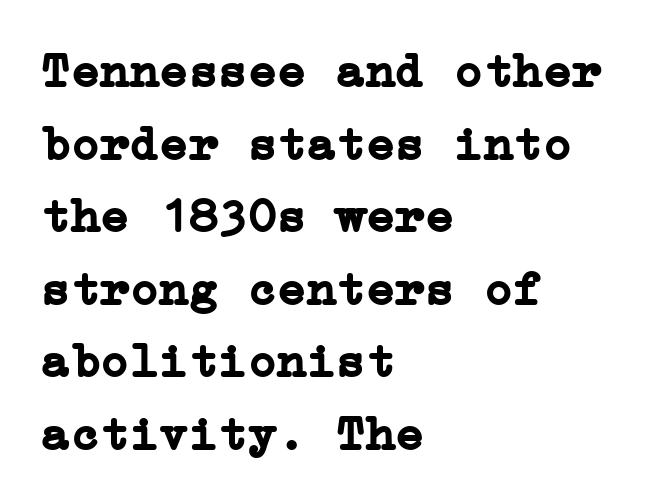
Students, observe: this is what conventionally led text looks like. Characters remain perfectly vertical along every line. The typesetter chose a ragged-right arrangement here. Look at the tracking — it's just the regular setting, nothing added. Only glyphs here, with clear space below each row.
